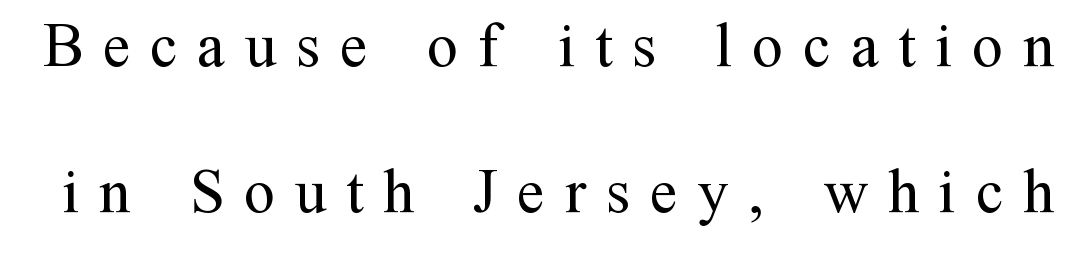
{"serif": "yes", "italic": "no", "bold": "no", "weight": "regular", "width": "normal", "stroke_contrast": "medium", "x_height": "medium", "monospaced": "no", "underline": "no", "line_spacing": "loose", "line_spacing_ratio": 2.36, "letter_spacing": "wide", "letter_spacing_em": 0.32, "glyph_px": 62}
